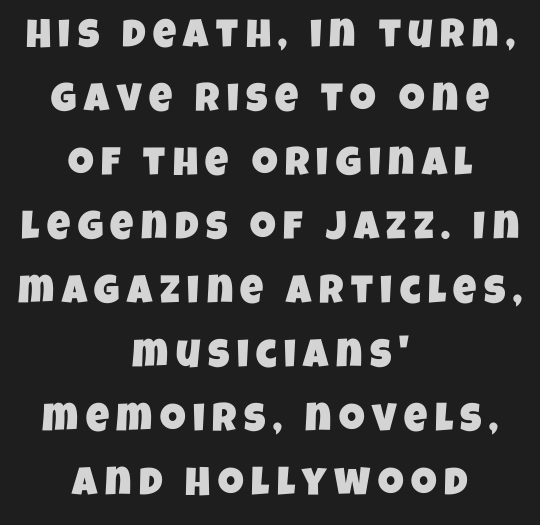
Q: Is the typeface a serif or a sans-serif typeface? A: Sans-serif.
Q: Is the text underlined? A: No.
Q: How is the paragraph aligned? A: Centered.
Q: Is the spacing between lines tight, normal or loose? A: Normal.
Q: Width (condensed, normal, or wide)? A: Condensed.
Q: Stroke contrast? A: Low.
Q: x-height? A: Large.
Q: Monospaced? A: No.
